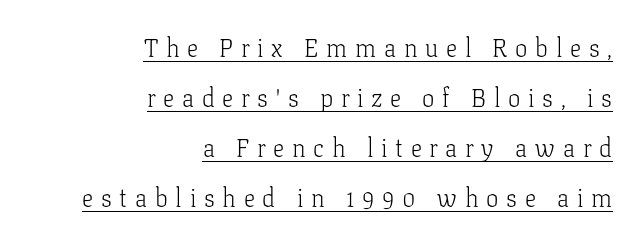
The image shows 25 px text type, upright; set right-aligned, loose line spacing (2.0x), unusually wide letter spacing (+0.31 em), underlined.
